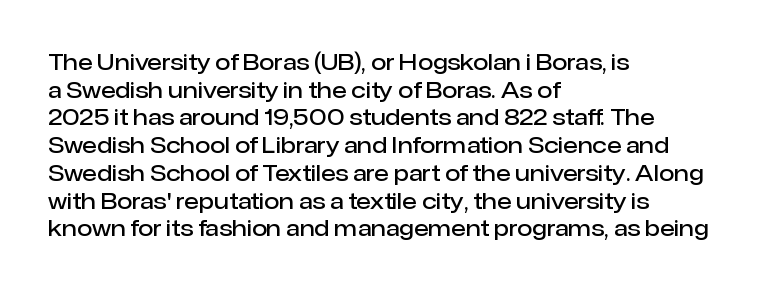
The image shows 22 px text type, upright; set left-aligned, normal line spacing (1.26x), normal letter spacing, not underlined.
